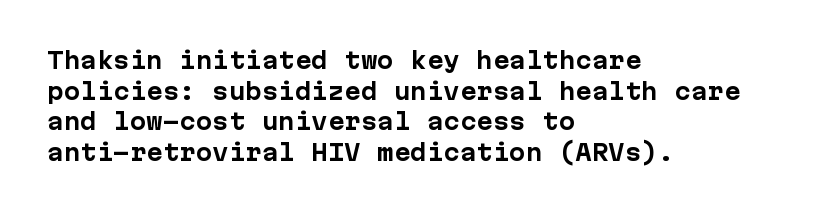
Q: Is the text bold? A: Yes.
Q: Is the text italic (slanted)? A: No, it is upright.
Q: Is the text underlined? A: No.
Q: How is the paragraph aligned? A: Left-aligned.
Q: Is the spacing between letters normal or unusually wide? A: Normal.
Q: Is the spacing between lines tight, normal or loose? A: Normal.
